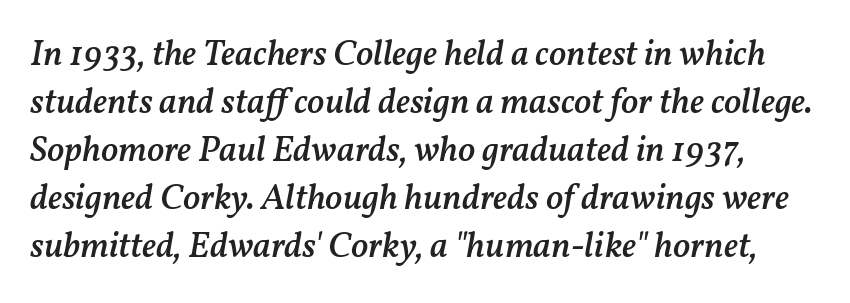
{"italic": "yes", "lean": "right", "slant_degrees": 11, "bold": "semi", "weight": "semibold", "width": "normal", "stroke_contrast": "medium", "x_height": "medium", "monospaced": "no", "underline": "no", "line_spacing": "normal", "line_spacing_ratio": 1.33, "letter_spacing": "normal", "letter_spacing_em": 0.0, "glyph_px": 36}
